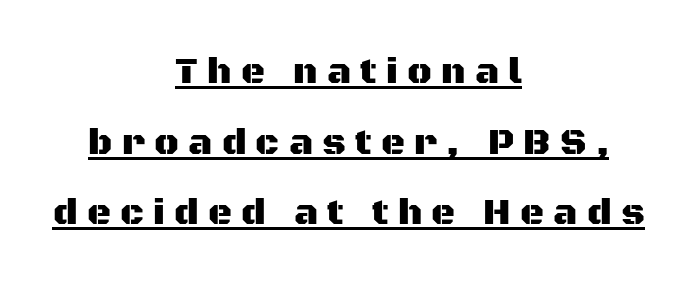
The image shows 37 px sans-serif type, upright; set centered, loose line spacing (1.91x), unusually wide letter spacing (+0.25 em), underlined; medium stroke contrast and a large x-height.
